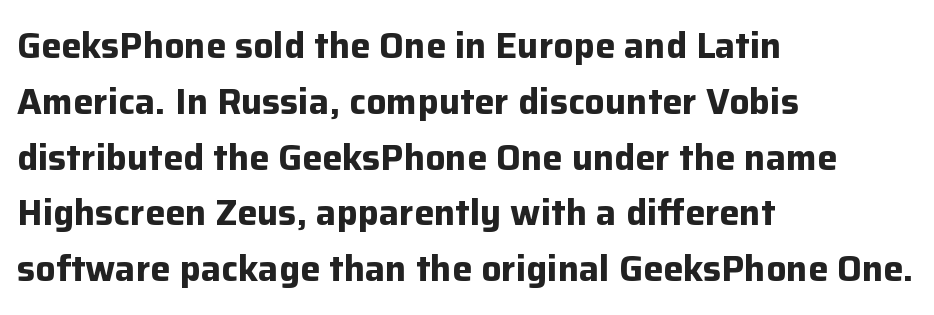
Q: Is the text bold? A: Yes.
Q: Is the text italic (slanted)? A: No, it is upright.
Q: Is the typeface a serif or a sans-serif typeface? A: Sans-serif.
Q: Is the text underlined? A: No.
Q: How is the paragraph aligned? A: Left-aligned.
Q: Is the spacing between letters normal or unusually wide? A: Normal.
Q: Is the spacing between lines tight, normal or loose? A: Normal.
Q: Width (condensed, normal, or wide)? A: Normal.
Q: Stroke contrast? A: Low.
Q: x-height? A: Medium.
Q: Monospaced? A: No.
